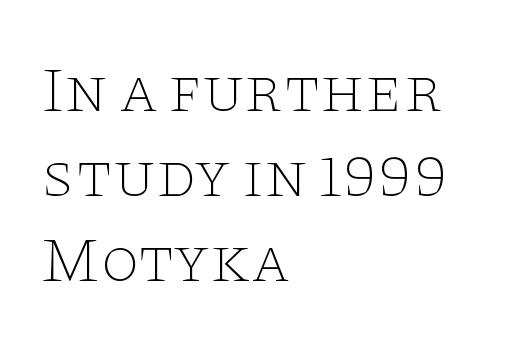
{"serif": "yes", "italic": "no", "bold": "no", "weight": "thin", "width": "wide", "stroke_contrast": "low", "x_height": "large", "monospaced": "no", "underline": "no", "align": "left", "line_spacing": "normal", "line_spacing_ratio": 1.35, "letter_spacing": "normal", "letter_spacing_em": 0.0, "glyph_px": 63}
